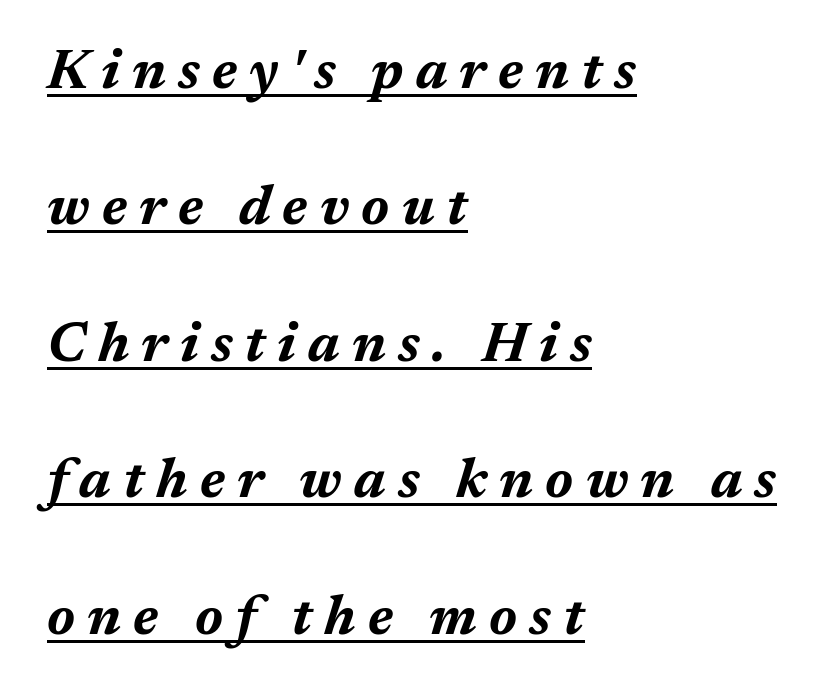
{"italic": "yes", "lean": "right", "slant_degrees": 17, "bold": "yes", "weight": "bold", "width": "normal", "stroke_contrast": "medium", "x_height": "medium", "monospaced": "no", "underline": "yes", "align": "left", "line_spacing": "loose", "line_spacing_ratio": 2.48, "letter_spacing": "wide", "letter_spacing_em": 0.22, "glyph_px": 55}
